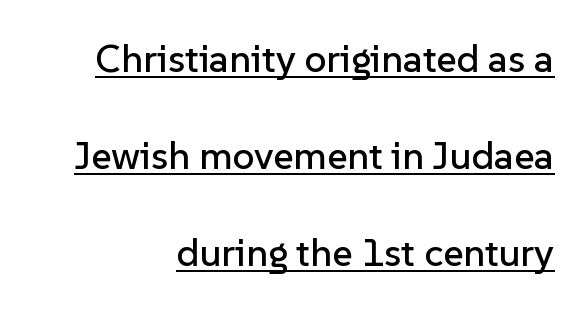
{"serif": "no", "italic": "no", "width": "normal", "stroke_contrast": "low", "x_height": "medium", "monospaced": "no", "underline": "yes", "align": "right", "line_spacing": "loose", "line_spacing_ratio": 2.49, "letter_spacing": "normal", "letter_spacing_em": 0.0, "glyph_px": 39}
